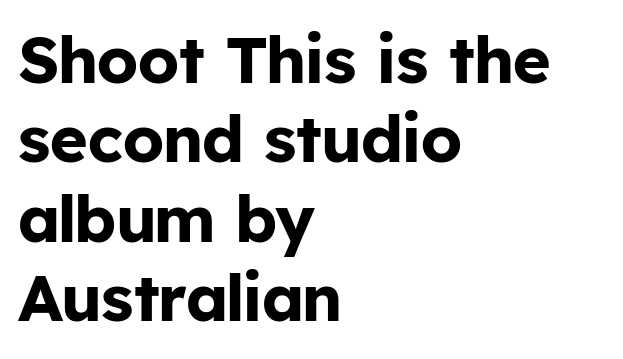
{"serif": "no", "italic": "no", "bold": "yes", "weight": "bold", "width": "normal", "stroke_contrast": "low", "x_height": "medium", "monospaced": "no", "underline": "no", "align": "left", "line_spacing_ratio": 1.22, "letter_spacing": "normal", "letter_spacing_em": 0.0, "glyph_px": 65}
